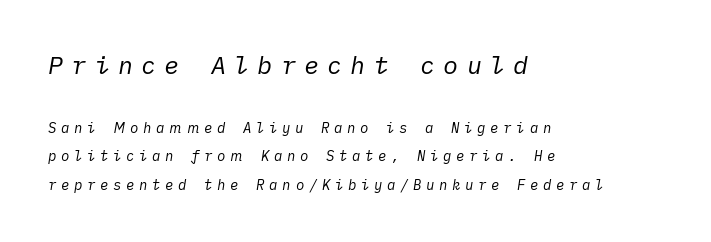
Q: Is the text bold? A: No.
Q: Is the text italic (slanted)? A: Yes, it leans right by about 10 degrees.
Q: Is the text underlined? A: No.
Q: How is the paragraph aligned? A: Left-aligned.
Q: Is the spacing between letters normal or unusually wide? A: Unusually wide.
Q: Is the spacing between lines tight, normal or loose? A: Loose.
Q: Which block of text is set in a larger size, the first (top) or the second (bottom)? A: The first (top) one.
